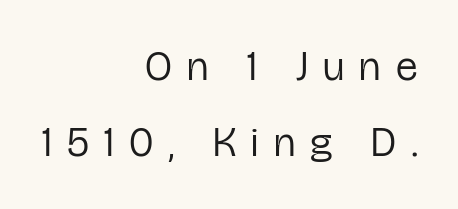
Q: Is the text bold? A: No.
Q: Is the text italic (slanted)? A: No, it is upright.
Q: Is the typeface a serif or a sans-serif typeface? A: Sans-serif.
Q: Is the text underlined? A: No.
Q: How is the paragraph aligned? A: Right-aligned.
Q: Is the spacing between letters normal or unusually wide? A: Unusually wide.
Q: Width (condensed, normal, or wide)? A: Condensed.
Q: Stroke contrast? A: Low.
Q: x-height? A: Medium.
Q: Monospaced? A: No.
